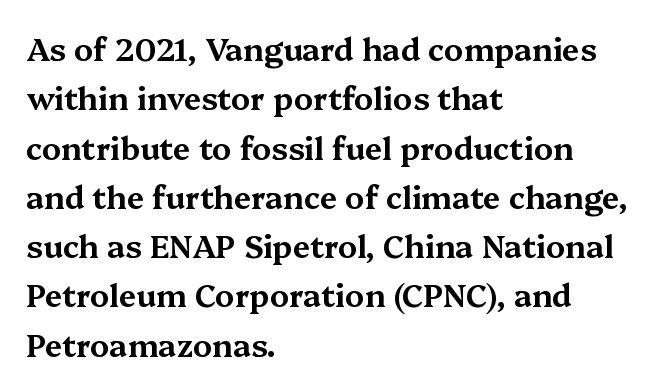
{"serif": "yes", "italic": "no", "width": "wide", "stroke_contrast": "medium", "x_height": "medium", "monospaced": "no", "underline": "no", "align": "left", "line_spacing": "normal", "line_spacing_ratio": 1.59, "letter_spacing": "normal", "letter_spacing_em": 0.0, "glyph_px": 31}
